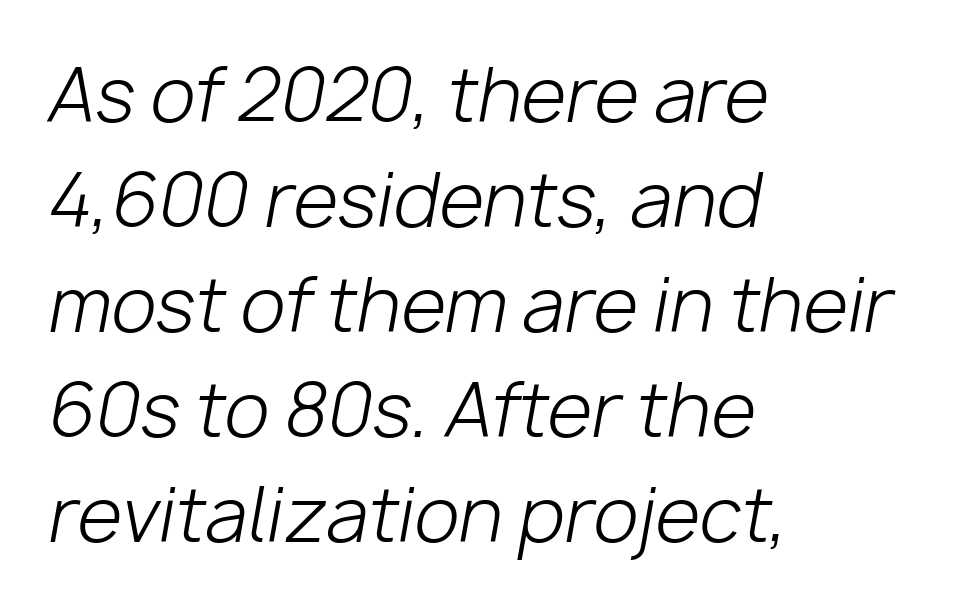
Q: Is the text bold? A: No.
Q: Is the text italic (slanted)? A: Yes, it leans right by about 10 degrees.
Q: Is the text underlined? A: No.
Q: How is the paragraph aligned? A: Left-aligned.
Q: Is the spacing between letters normal or unusually wide? A: Normal.
Q: Is the spacing between lines tight, normal or loose? A: Normal.
Q: Width (condensed, normal, or wide)? A: Normal.
Q: Stroke contrast? A: Low.
Q: x-height? A: Medium.
Q: Monospaced? A: No.
